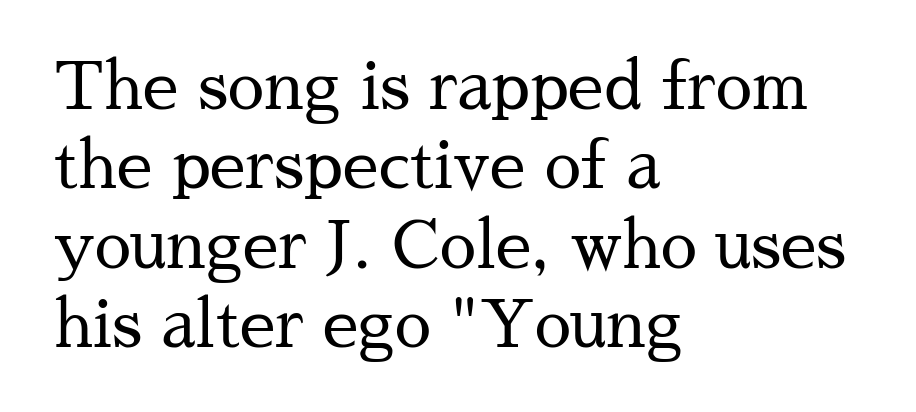
The image shows 65 px regular-weight serif type, upright; set left-aligned, line spacing 1.22x, normal letter spacing, not underlined; medium stroke contrast and a medium x-height.
